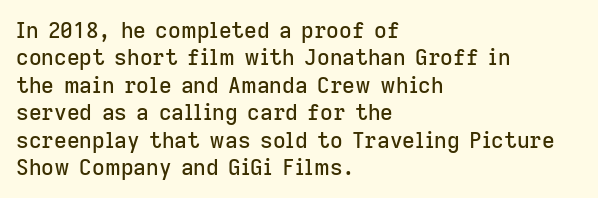
Letter spacing: default. Words float on clear page, feet unadorned. Every stem runs plumb, perpendicular to the baseline. Is there much room between lines? A standard amount, neither cramped nor airy. Reading down the block, your eye returns to a fixed left position each line.
